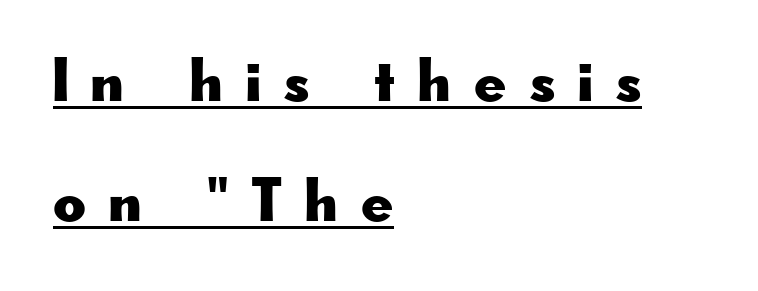
Q: Is the text italic (slanted)? A: No, it is upright.
Q: Is the typeface a serif or a sans-serif typeface? A: Sans-serif.
Q: Is the text underlined? A: Yes.
Q: How is the paragraph aligned? A: Left-aligned.
Q: Is the spacing between letters normal or unusually wide? A: Unusually wide.
Q: Is the spacing between lines tight, normal or loose? A: Loose.
Q: Width (condensed, normal, or wide)? A: Wide.
Q: Stroke contrast? A: Low.
Q: x-height? A: Small.
Q: Monospaced? A: No.
